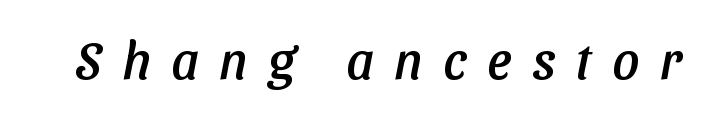
Q: Is the typeface a serif or a sans-serif typeface? A: Sans-serif.
Q: Is the text underlined? A: No.
Q: Is the spacing between letters normal or unusually wide? A: Unusually wide.
Q: Width (condensed, normal, or wide)? A: Normal.
Q: Stroke contrast? A: Low.
Q: x-height? A: Medium.
Q: Monospaced? A: No.
